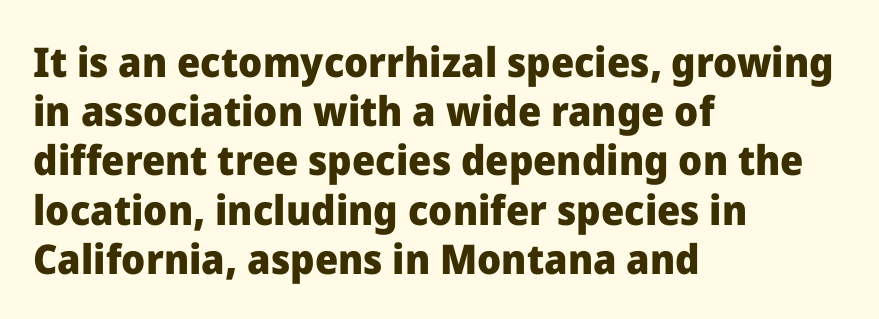
Q: Is the text bold? A: Yes.
Q: Is the text italic (slanted)? A: No, it is upright.
Q: Is the typeface a serif or a sans-serif typeface? A: Sans-serif.
Q: Is the text underlined? A: No.
Q: How is the paragraph aligned? A: Left-aligned.
Q: Is the spacing between letters normal or unusually wide? A: Normal.
Q: Width (condensed, normal, or wide)? A: Normal.
Q: Stroke contrast? A: Low.
Q: x-height? A: Medium.
Q: Monospaced? A: No.
